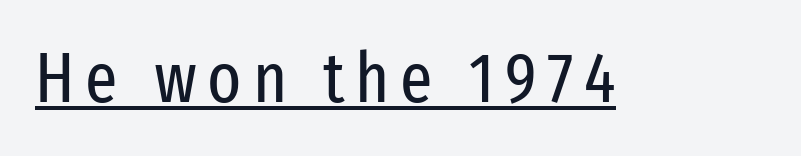
Q: Is the text bold? A: No.
Q: Is the text italic (slanted)? A: No, it is upright.
Q: Is the typeface a serif or a sans-serif typeface? A: Sans-serif.
Q: Is the text underlined? A: Yes.
Q: Width (condensed, normal, or wide)? A: Condensed.
Q: Stroke contrast? A: Low.
Q: x-height? A: Medium.
Q: Monospaced? A: No.
